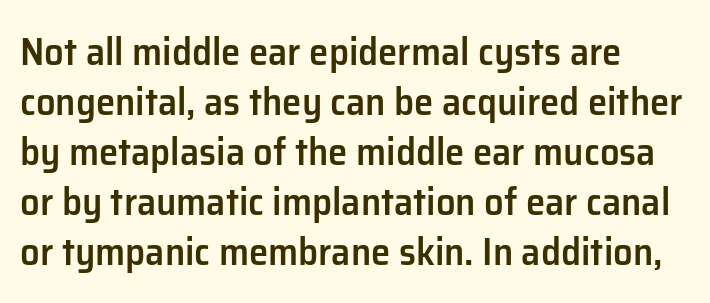
{"serif": "no", "italic": "no", "bold": "semi", "weight": "semibold", "width": "normal", "stroke_contrast": "low", "x_height": "medium", "monospaced": "no", "underline": "no", "align": "left", "line_spacing": "normal", "line_spacing_ratio": 1.28, "letter_spacing": "normal", "letter_spacing_em": 0.0, "glyph_px": 39}
